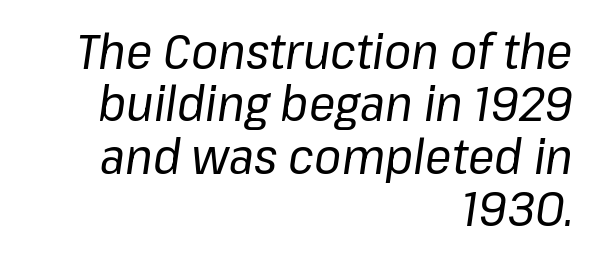
Does the lettering tilt? It does — this is italic. The passage shown has conventional tracking throughout. This sample has the flowing, uneven cadence of proportional lettering. The space directly below the letters is spotless.
